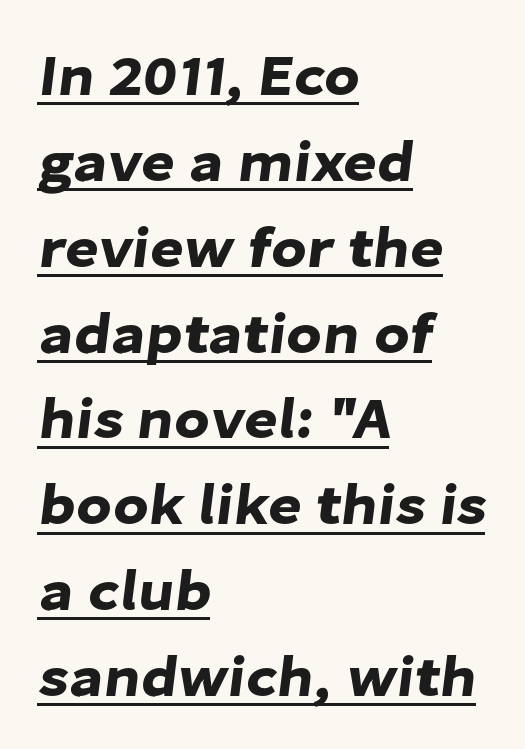
Q: Is the typeface a serif or a sans-serif typeface? A: Sans-serif.
Q: Is the text underlined? A: Yes.
Q: How is the paragraph aligned? A: Left-aligned.
Q: Is the spacing between letters normal or unusually wide? A: Normal.
Q: Is the spacing between lines tight, normal or loose? A: Normal.
Q: Width (condensed, normal, or wide)? A: Normal.
Q: Stroke contrast? A: Low.
Q: x-height? A: Medium.
Q: Monospaced? A: No.
